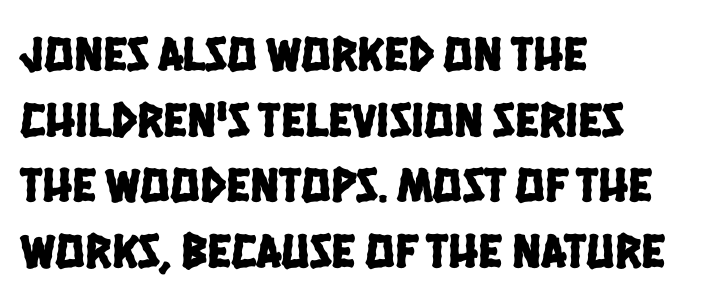
Q: Is the typeface a serif or a sans-serif typeface? A: Sans-serif.
Q: Is the text underlined? A: No.
Q: How is the paragraph aligned? A: Left-aligned.
Q: Is the spacing between letters normal or unusually wide? A: Normal.
Q: Is the spacing between lines tight, normal or loose? A: Normal.
Q: Width (condensed, normal, or wide)? A: Condensed.
Q: Stroke contrast? A: Low.
Q: x-height? A: Large.
Q: Monospaced? A: No.
